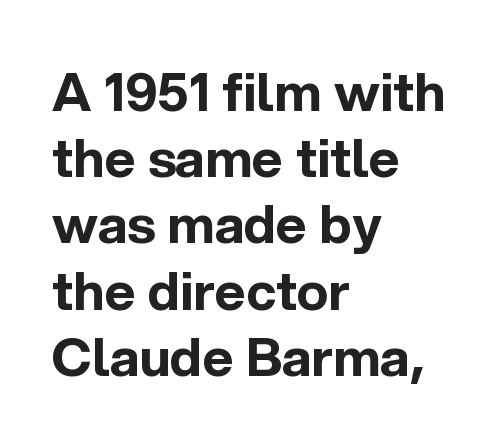
{"serif": "no", "italic": "no", "bold": "yes", "weight": "bold", "width": "normal", "x_height": "medium", "monospaced": "no", "underline": "no", "align": "left", "line_spacing": "normal", "line_spacing_ratio": 1.25, "letter_spacing": "normal", "letter_spacing_em": 0.0, "glyph_px": 53}
